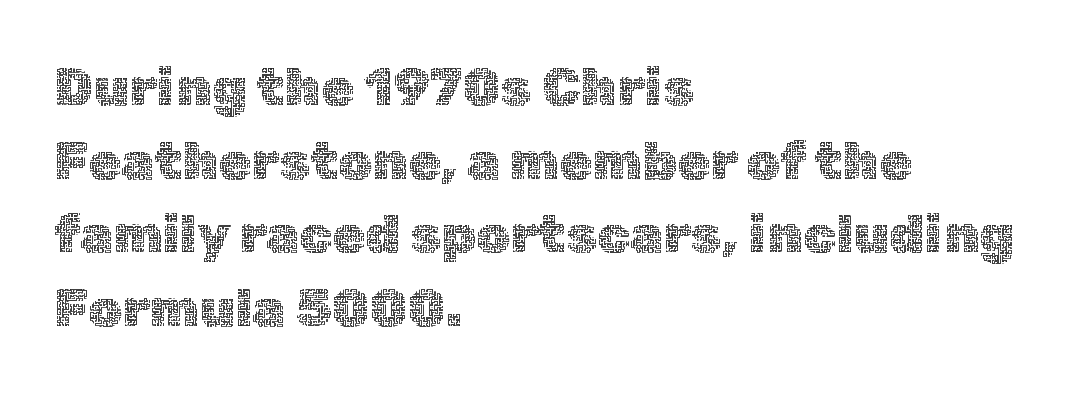
{"italic": "no", "bold": "no", "weight": "thin", "width": "normal", "x_height": "medium", "monospaced": "no", "underline": "no", "align": "left", "line_spacing": "normal", "line_spacing_ratio": 1.39, "letter_spacing": "normal", "letter_spacing_em": 0.0, "glyph_px": 53}
